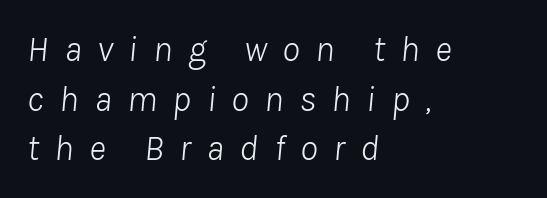
{"italic": "yes", "lean": "right", "slant_degrees": 8, "bold": "no", "weight": "light", "width": "normal", "stroke_contrast": "low", "x_height": "medium", "monospaced": "no", "underline": "no", "align": "left", "line_spacing": "normal", "line_spacing_ratio": 1.38, "letter_spacing": "wide", "letter_spacing_em": 0.43, "glyph_px": 36}
